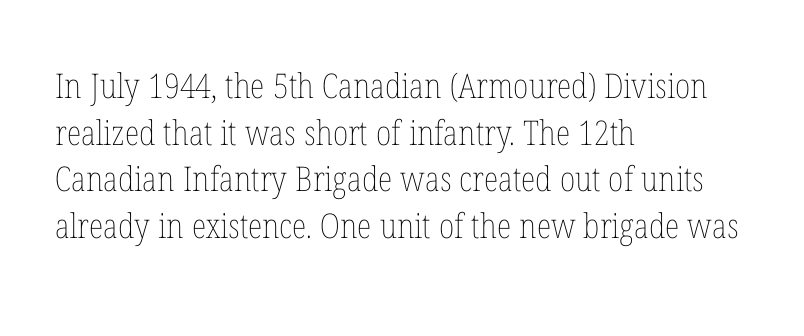
Alignment: flush left. This sample has the flowing, uneven cadence of proportional lettering. Summary of weight: not heavy and not bold. Check the space under the baseline: it is left empty. Tall strokes in this sample are plumb rather than angled.
